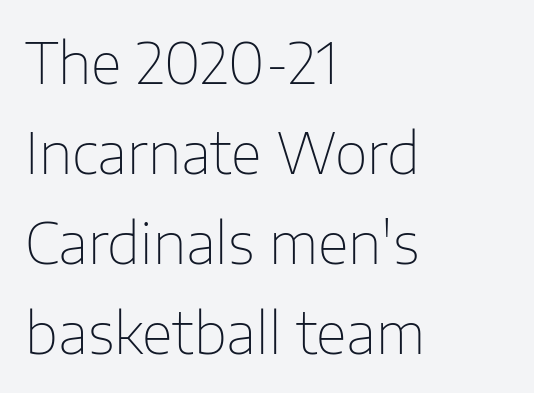
The image shows 57 px thin sans-serif type, upright; set left-aligned, normal line spacing (1.58x), normal letter spacing, not underlined; low stroke contrast and a medium x-height.
